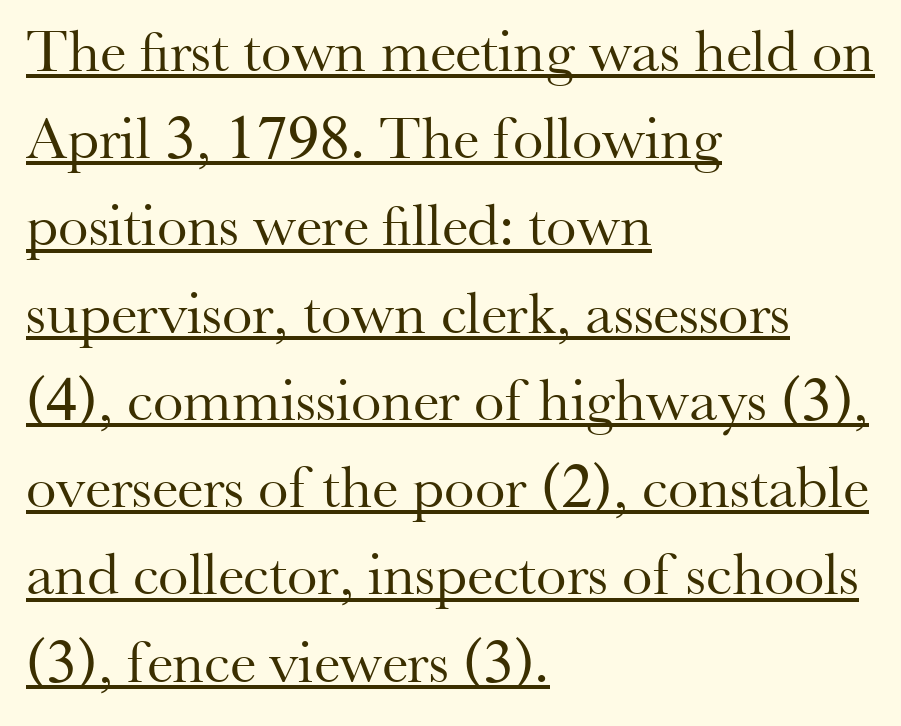
Q: Is the text bold? A: No.
Q: Is the text italic (slanted)? A: No, it is upright.
Q: Is the typeface a serif or a sans-serif typeface? A: Serif.
Q: Is the text underlined? A: Yes.
Q: How is the paragraph aligned? A: Left-aligned.
Q: Is the spacing between letters normal or unusually wide? A: Normal.
Q: Is the spacing between lines tight, normal or loose? A: Normal.
Q: Width (condensed, normal, or wide)? A: Normal.
Q: Stroke contrast? A: Medium.
Q: x-height? A: Small.
Q: Monospaced? A: No.
